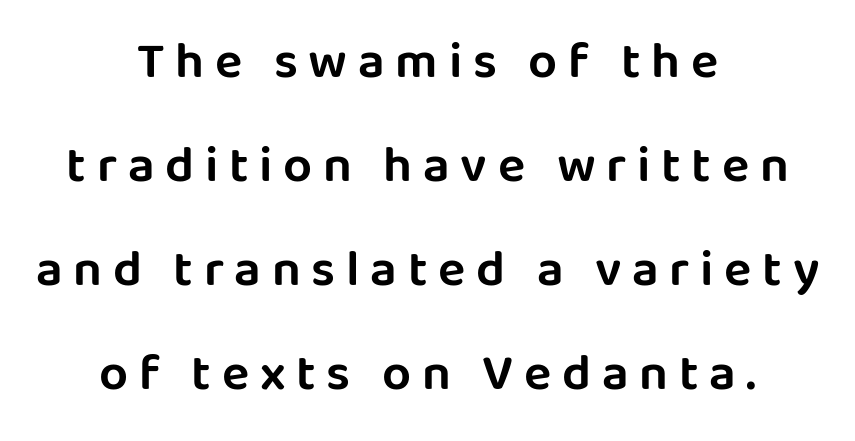
The image shows 51 px sans-serif type, upright; set centered, loose line spacing (2.04x), unusually wide letter spacing (+0.21 em), not underlined; low stroke contrast and a large x-height.
